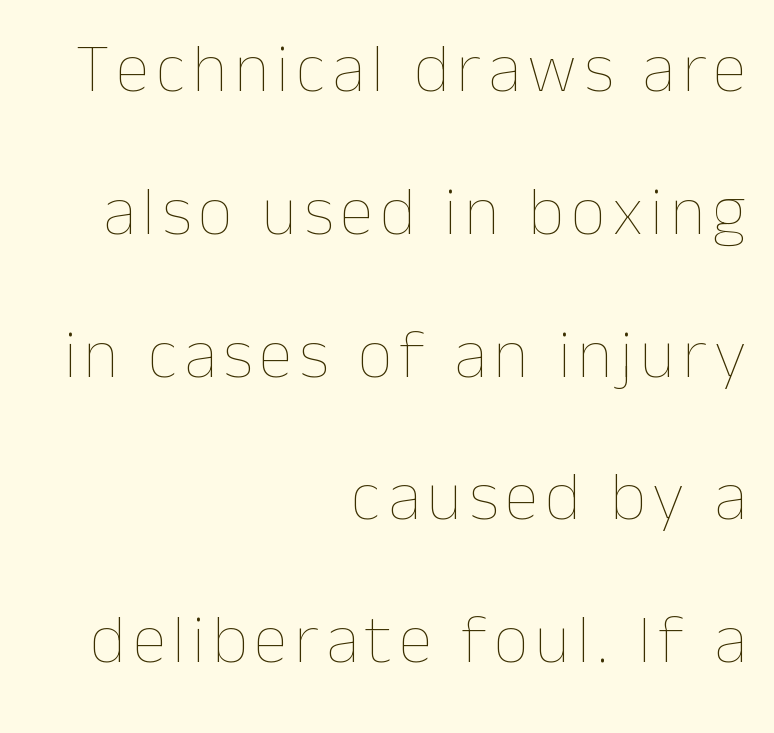
The image shows 69 px thin type, upright; set right-aligned, loose line spacing (2.07x), not underlined; low stroke contrast and a medium x-height.
